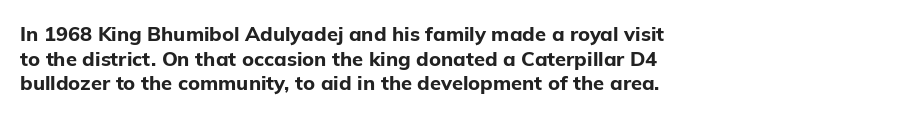
{"italic": "no", "bold": "yes", "underline": "no", "align": "left", "line_spacing_ratio": 1.23, "letter_spacing": "normal", "letter_spacing_em": 0.0, "glyph_px": 20}
